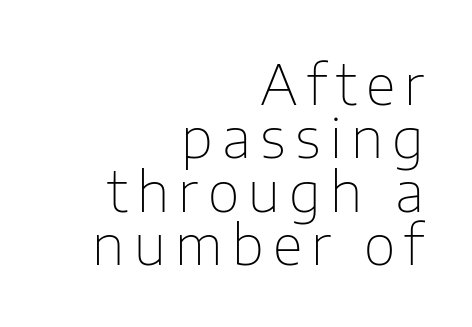
{"serif": "no", "italic": "no", "bold": "no", "weight": "thin", "width": "normal", "stroke_contrast": "low", "x_height": "medium", "monospaced": "no", "underline": "no", "align": "right", "line_spacing": "tight", "line_spacing_ratio": 0.97, "glyph_px": 55}
